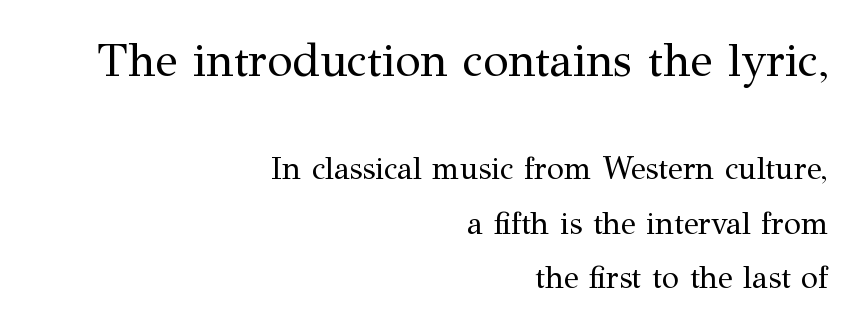
The image shows 46 px regular-weight serif type, upright; set right-aligned, line spacing 1.75x, normal letter spacing, not underlined; the first (top) block is 1.48x larger; medium stroke contrast and a medium x-height.
